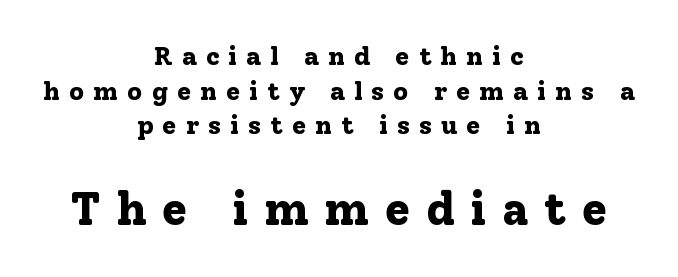
{"serif": "yes", "italic": "no", "bold": "yes", "weight": "bold", "width": "normal", "stroke_contrast": "low", "x_height": "medium", "monospaced": "no", "underline": "no", "align": "center", "line_spacing": "normal", "line_spacing_ratio": 1.33, "letter_spacing": "wide", "letter_spacing_em": 0.34, "larger_block": "second", "size_ratio": 1.77, "glyph_px": 46}
